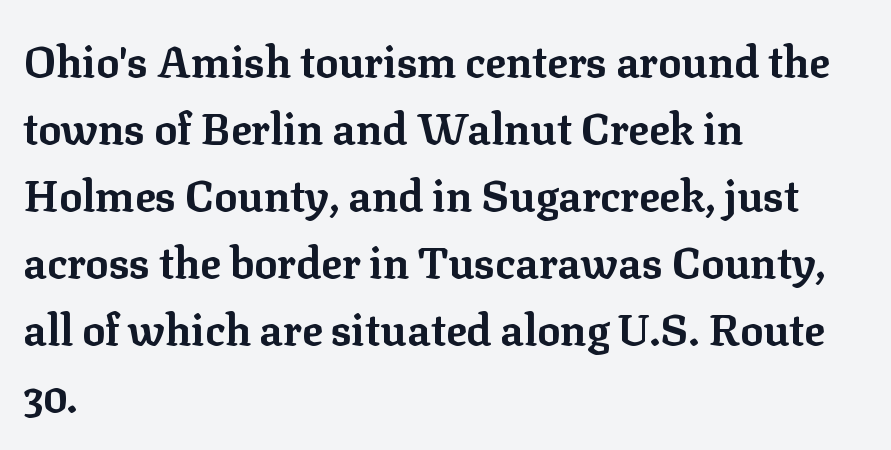
{"serif": "yes", "italic": "no", "bold": "yes", "weight": "bold", "width": "normal", "stroke_contrast": "low", "x_height": "medium", "monospaced": "no", "underline": "no", "align": "left", "line_spacing": "normal", "line_spacing_ratio": 1.56, "letter_spacing": "normal", "letter_spacing_em": 0.0, "glyph_px": 43}
